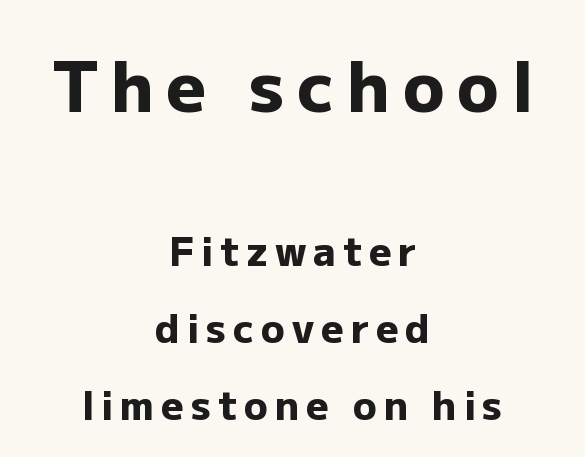
{"serif": "no", "italic": "no", "bold": "yes", "weight": "heavy", "width": "normal", "stroke_contrast": "low", "x_height": "medium", "monospaced": "no", "underline": "no", "align": "center", "line_spacing": "loose", "line_spacing_ratio": 1.97, "larger_block": "first", "size_ratio": 1.77, "glyph_px": 69}
